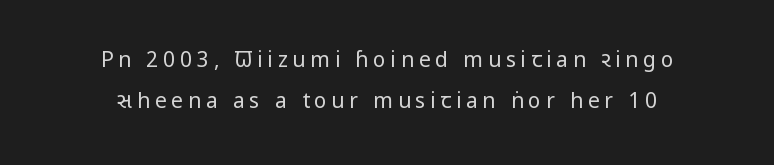
The image shows 21 px text type, upright; set centered, loose line spacing (1.93x), unusually wide letter spacing (+0.23 em), not underlined.
